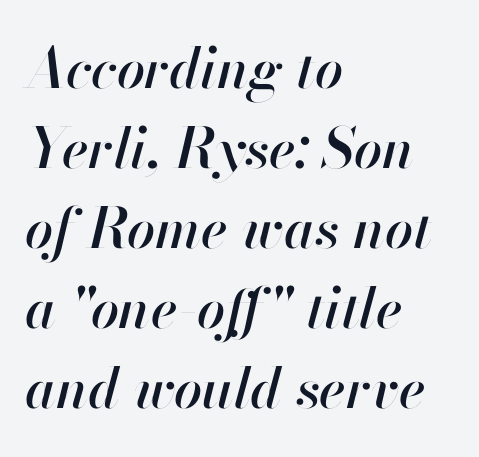
Posture: slanted. Between one letter and the next there's only the usual sliver of space. Nobody drew a line under any word here. Casual observation: everything's shoved over to the left. Is this a fixed-width face? No — the glyphs have proportional, varying widths. The vertical gap from one line to the next is medium.
